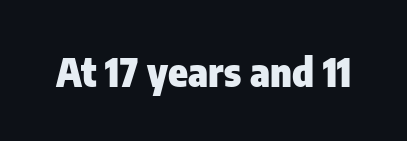
The image shows 40 px heavy, condensed sans-serif type, upright; set normal letter spacing, not underlined; low stroke contrast and a medium x-height.
